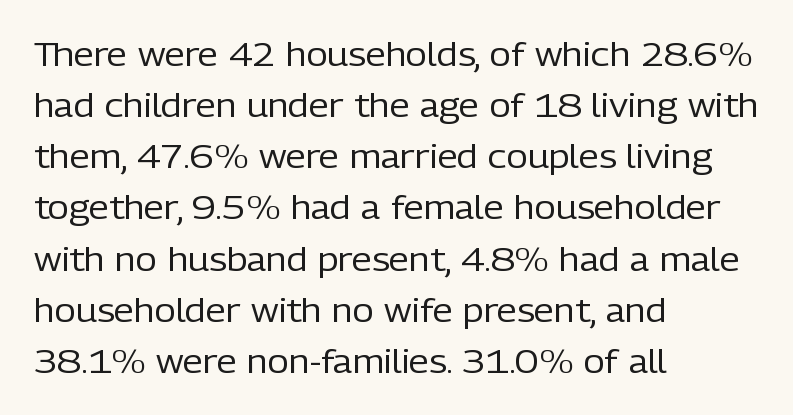
The image shows 33 px regular-weight sans-serif type, upright; set left-aligned, normal line spacing (1.55x), normal letter spacing, not underlined; low stroke contrast and a medium x-height.
